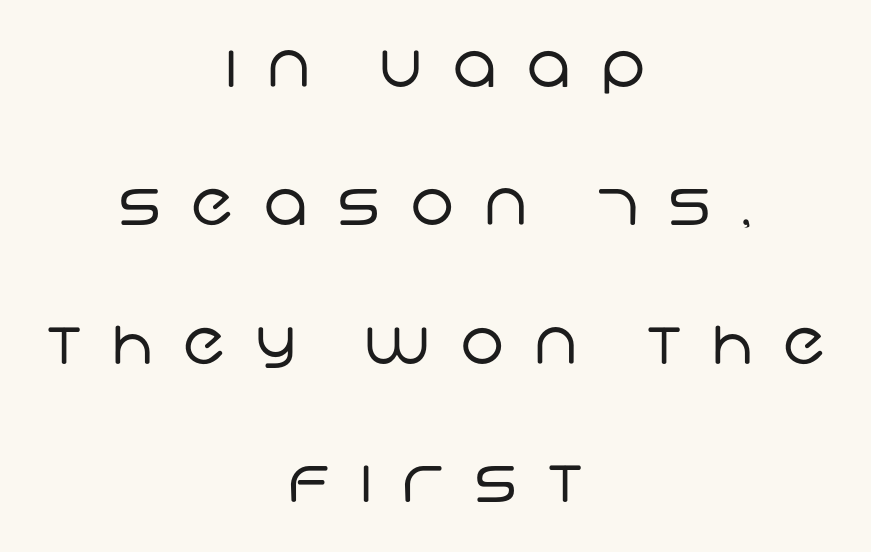
Q: Is the text bold? A: No.
Q: Is the typeface a serif or a sans-serif typeface? A: Sans-serif.
Q: Is the text underlined? A: No.
Q: How is the paragraph aligned? A: Centered.
Q: Is the spacing between letters normal or unusually wide? A: Unusually wide.
Q: Is the spacing between lines tight, normal or loose? A: Loose.
Q: Width (condensed, normal, or wide)? A: Normal.
Q: Stroke contrast? A: Low.
Q: x-height? A: Large.
Q: Monospaced? A: No.
